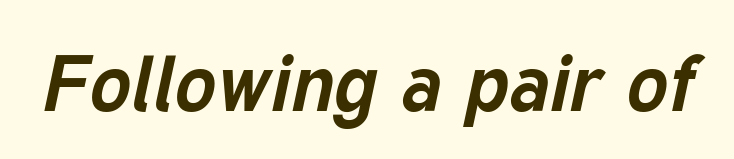
Q: Is the text bold? A: Yes.
Q: Is the text italic (slanted)? A: Yes, it leans right by about 12 degrees.
Q: Is the text underlined? A: No.
Q: Is the spacing between letters normal or unusually wide? A: Normal.
Q: Width (condensed, normal, or wide)? A: Normal.
Q: Stroke contrast? A: Low.
Q: x-height? A: Medium.
Q: Monospaced? A: No.
